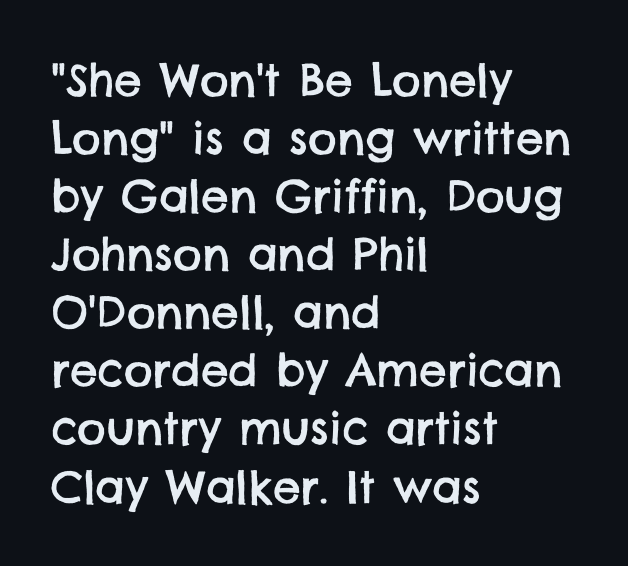
{"serif": "no", "width": "normal", "stroke_contrast": "low", "x_height": "large", "monospaced": "no", "underline": "no", "align": "left", "line_spacing": "normal", "line_spacing_ratio": 1.32, "letter_spacing": "normal", "letter_spacing_em": 0.0, "glyph_px": 44}
